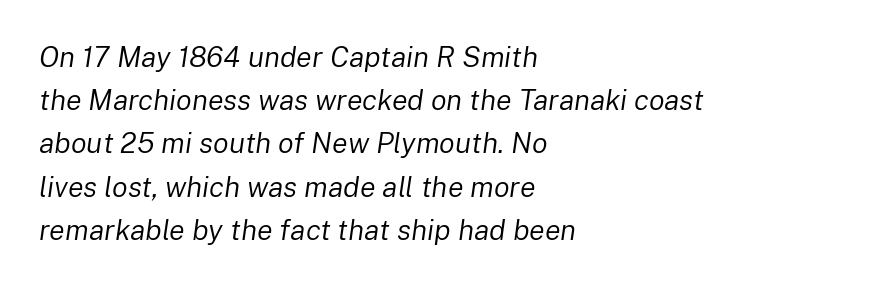
{"italic": "yes", "lean": "right", "slant_degrees": 8, "bold": "no", "weight": "regular", "width": "normal", "stroke_contrast": "low", "x_height": "medium", "monospaced": "no", "underline": "no", "align": "left", "line_spacing": "normal", "line_spacing_ratio": 1.49, "letter_spacing": "normal", "letter_spacing_em": 0.0, "glyph_px": 29}
